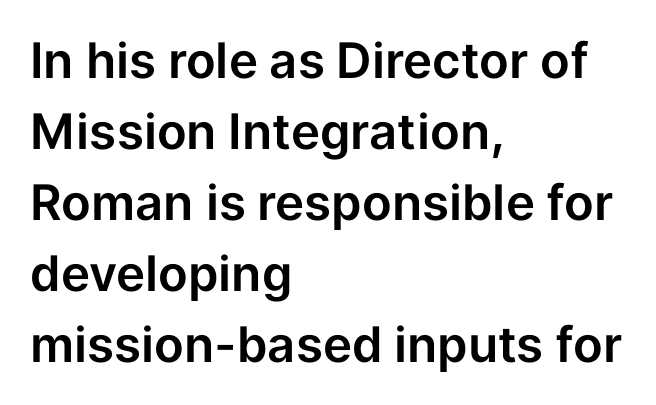
Words appear dense and cohesive because spacing is normal. Every stem runs plumb, perpendicular to the baseline. The characters display no serif detailing; their extremities are plain. These lines are rendered in a variable-pitch font. The ragged edge is on the right, which tells us the setting is flush left.
